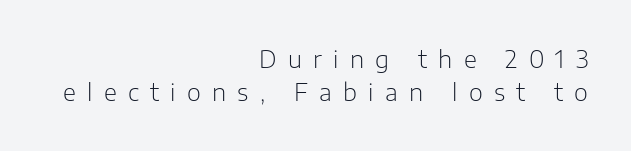
Q: Is the text bold? A: No.
Q: Is the text italic (slanted)? A: No, it is upright.
Q: Is the text underlined? A: No.
Q: How is the paragraph aligned? A: Right-aligned.
Q: Is the spacing between letters normal or unusually wide? A: Unusually wide.
Q: Is the spacing between lines tight, normal or loose? A: Normal.
